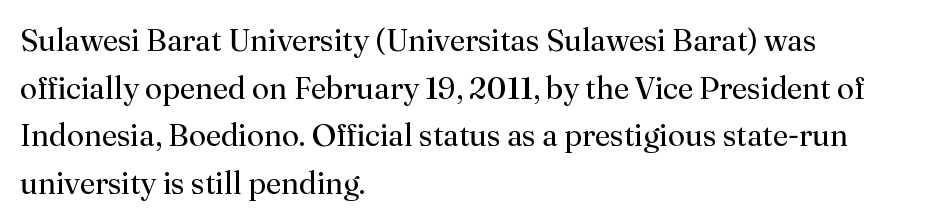
Q: Is the text bold? A: No.
Q: Is the text italic (slanted)? A: No, it is upright.
Q: Is the typeface a serif or a sans-serif typeface? A: Serif.
Q: Is the text underlined? A: No.
Q: How is the paragraph aligned? A: Left-aligned.
Q: Is the spacing between letters normal or unusually wide? A: Normal.
Q: Is the spacing between lines tight, normal or loose? A: Normal.
Q: Width (condensed, normal, or wide)? A: Normal.
Q: Stroke contrast? A: Medium.
Q: x-height? A: Small.
Q: Monospaced? A: No.
